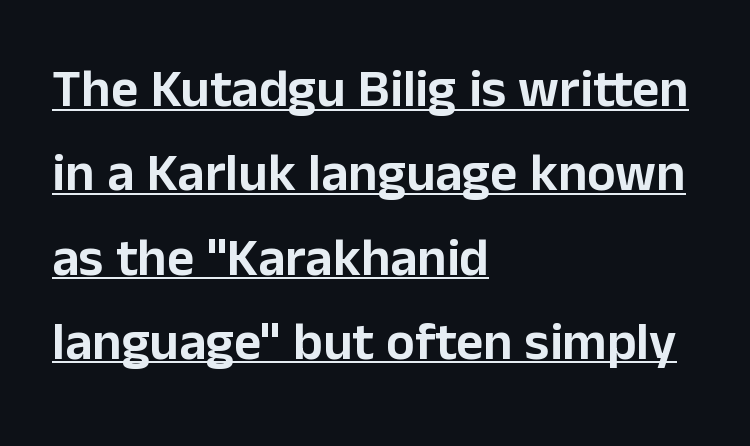
Nothing sits at the stroke ends, so this counts as sans-serif. Each word holds together tightly as a unit, with standard inter-letter gaps. Underlined type. If you drew a ruler down the left edge, every line would touch it. A typesetter would mark this as roman, not italic. If you measured baseline to baseline, you'd find a middling distance.
